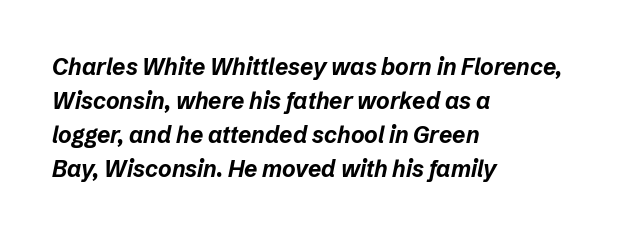
A full-strength bold gives these letters their thick strokes. The designer left line spacing at the default. Decoration check: the copy has no underline. The lines are quadded left. You can tell it's italic because the verticals aren't actually vertical.
